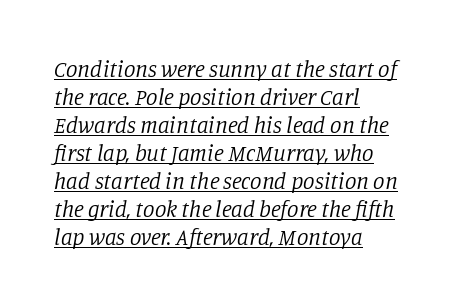
Q: Is the text bold? A: No.
Q: Is the text italic (slanted)? A: Yes, it leans right by about 11 degrees.
Q: Is the text underlined? A: Yes.
Q: How is the paragraph aligned? A: Left-aligned.
Q: Is the spacing between letters normal or unusually wide? A: Normal.
